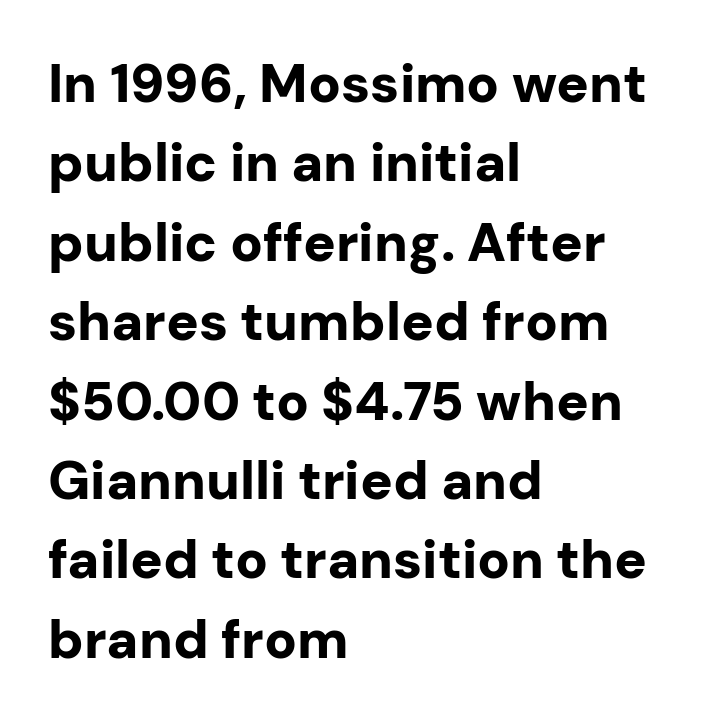
{"serif": "no", "italic": "no", "bold": "yes", "weight": "bold", "width": "normal", "stroke_contrast": "low", "x_height": "medium", "monospaced": "no", "underline": "no", "align": "left", "line_spacing": "normal", "line_spacing_ratio": 1.47, "letter_spacing": "normal", "letter_spacing_em": 0.0, "glyph_px": 54}
